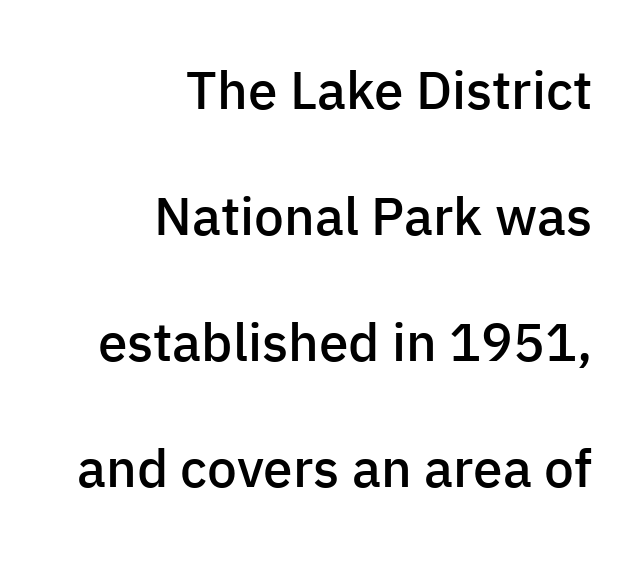
Q: Is the text bold? A: Semi-bold.
Q: Is the text italic (slanted)? A: No, it is upright.
Q: Is the typeface a serif or a sans-serif typeface? A: Sans-serif.
Q: Is the text underlined? A: No.
Q: How is the paragraph aligned? A: Right-aligned.
Q: Is the spacing between letters normal or unusually wide? A: Normal.
Q: Is the spacing between lines tight, normal or loose? A: Loose.
Q: Width (condensed, normal, or wide)? A: Normal.
Q: Stroke contrast? A: Low.
Q: x-height? A: Medium.
Q: Monospaced? A: No.
